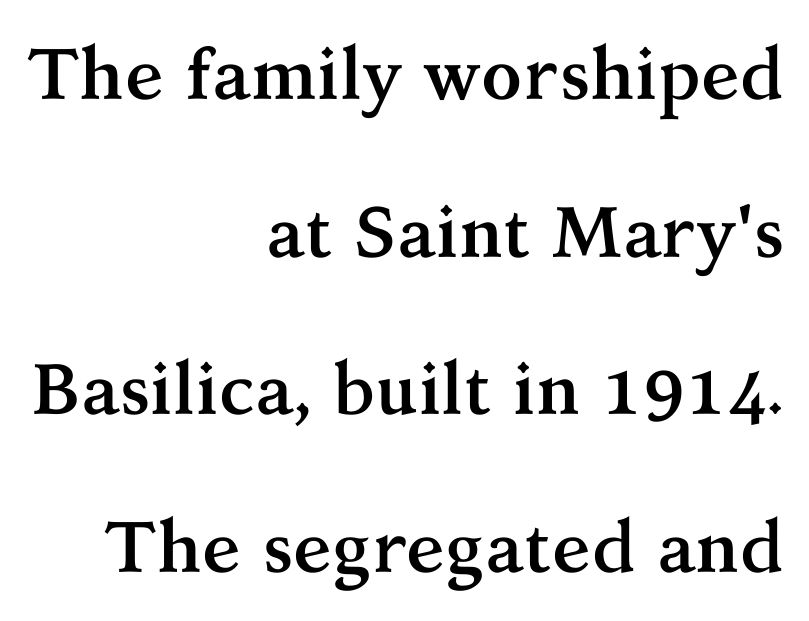
Q: Is the text bold? A: Yes.
Q: Is the text italic (slanted)? A: No, it is upright.
Q: Is the typeface a serif or a sans-serif typeface? A: Serif.
Q: Is the text underlined? A: No.
Q: How is the paragraph aligned? A: Right-aligned.
Q: Is the spacing between letters normal or unusually wide? A: Normal.
Q: Is the spacing between lines tight, normal or loose? A: Loose.
Q: Width (condensed, normal, or wide)? A: Normal.
Q: Stroke contrast? A: Medium.
Q: x-height? A: Medium.
Q: Monospaced? A: No.
